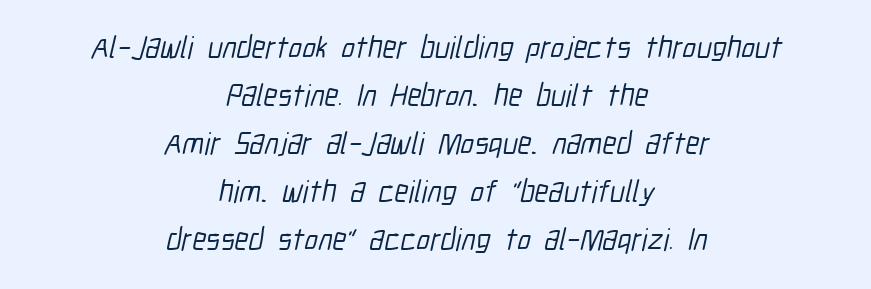
The lines in this sample share a center point and differ in where they start and stop. This rendering employs a face without finishing strokes, i.e., a sans-serif. Observe the ordinary spacing: letters are neighbours, not strangers. These lines are rendered in a variable-pitch font.
